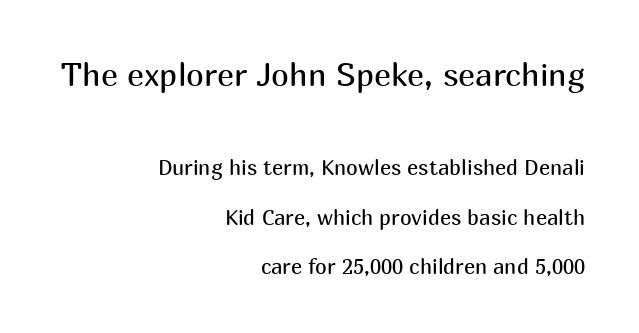
Q: Is the text bold? A: No.
Q: Is the text italic (slanted)? A: No, it is upright.
Q: Is the typeface a serif or a sans-serif typeface? A: Sans-serif.
Q: Is the text underlined? A: No.
Q: How is the paragraph aligned? A: Right-aligned.
Q: Is the spacing between letters normal or unusually wide? A: Normal.
Q: Is the spacing between lines tight, normal or loose? A: Loose.
Q: Which block of text is set in a larger size, the first (top) or the second (bottom)? A: The first (top) one.
Q: Width (condensed, normal, or wide)? A: Normal.
Q: Stroke contrast? A: Medium.
Q: x-height? A: Medium.
Q: Monospaced? A: No.
